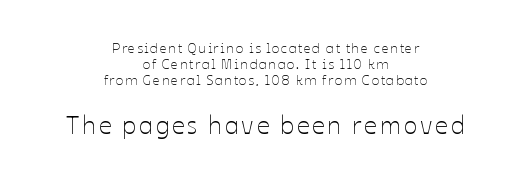
The rendering uses a small line-height, squeezing the rows. Italic? Not at all — the glyphs are vertical. The typesetter chose a symmetrical, centered arrangement here. Vertical stems look standard width or narrower in stroke. Scale increases going downward across the two blocks.
